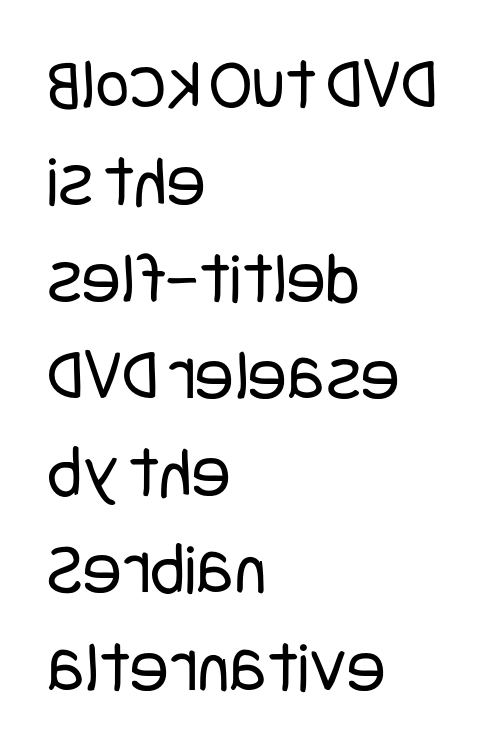
Q: Is the text bold? A: No.
Q: Is the text italic (slanted)? A: No, it is upright.
Q: Is the typeface a serif or a sans-serif typeface? A: Sans-serif.
Q: Is the text underlined? A: No.
Q: How is the paragraph aligned? A: Left-aligned.
Q: Is the spacing between letters normal or unusually wide? A: Normal.
Q: Is the spacing between lines tight, normal or loose? A: Normal.
Q: Width (condensed, normal, or wide)? A: Condensed.
Q: Stroke contrast? A: Low.
Q: x-height? A: Large.
